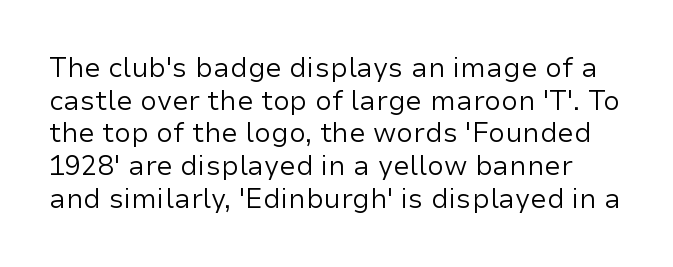
Q: Is the text bold? A: No.
Q: Is the text italic (slanted)? A: No, it is upright.
Q: Is the text underlined? A: No.
Q: Is the spacing between letters normal or unusually wide? A: Normal.
